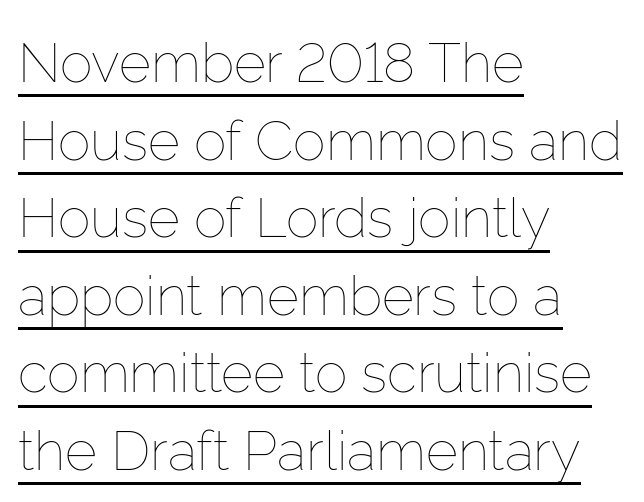
{"italic": "no", "bold": "no", "weight": "thin", "width": "normal", "stroke_contrast": "low", "x_height": "medium", "monospaced": "no", "underline": "yes", "align": "left", "line_spacing": "normal", "line_spacing_ratio": 1.41, "letter_spacing": "normal", "letter_spacing_em": 0.0, "glyph_px": 55}
